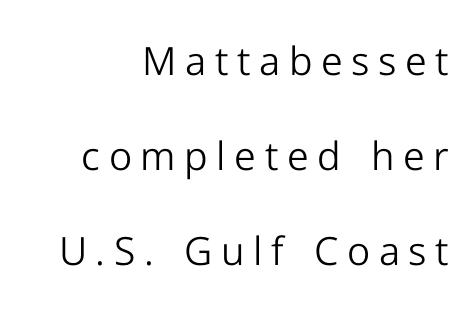
The image shows 39 px light sans-serif type, upright; set right-aligned, loose line spacing (2.44x), unusually wide letter spacing (+0.22 em), not underlined; low stroke contrast and a medium x-height.
